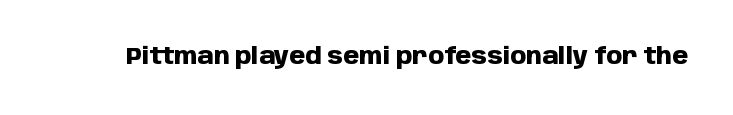
{"italic": "no", "bold": "yes", "underline": "no", "letter_spacing": "normal", "letter_spacing_em": 0.0, "glyph_px": 23}
